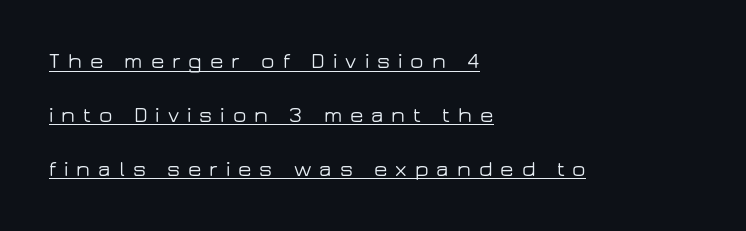
Q: Is the text italic (slanted)? A: No, it is upright.
Q: Is the text underlined? A: Yes.
Q: How is the paragraph aligned? A: Left-aligned.
Q: Is the spacing between letters normal or unusually wide? A: Unusually wide.
Q: Is the spacing between lines tight, normal or loose? A: Loose.
